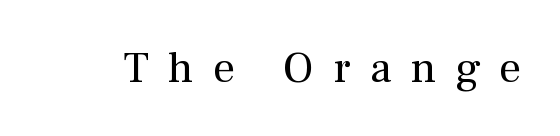
Q: Is the text bold? A: No.
Q: Is the text italic (slanted)? A: No, it is upright.
Q: Is the typeface a serif or a sans-serif typeface? A: Serif.
Q: Is the text underlined? A: No.
Q: Is the spacing between letters normal or unusually wide? A: Unusually wide.
Q: Width (condensed, normal, or wide)? A: Normal.
Q: Stroke contrast? A: Medium.
Q: x-height? A: Medium.
Q: Monospaced? A: No.
